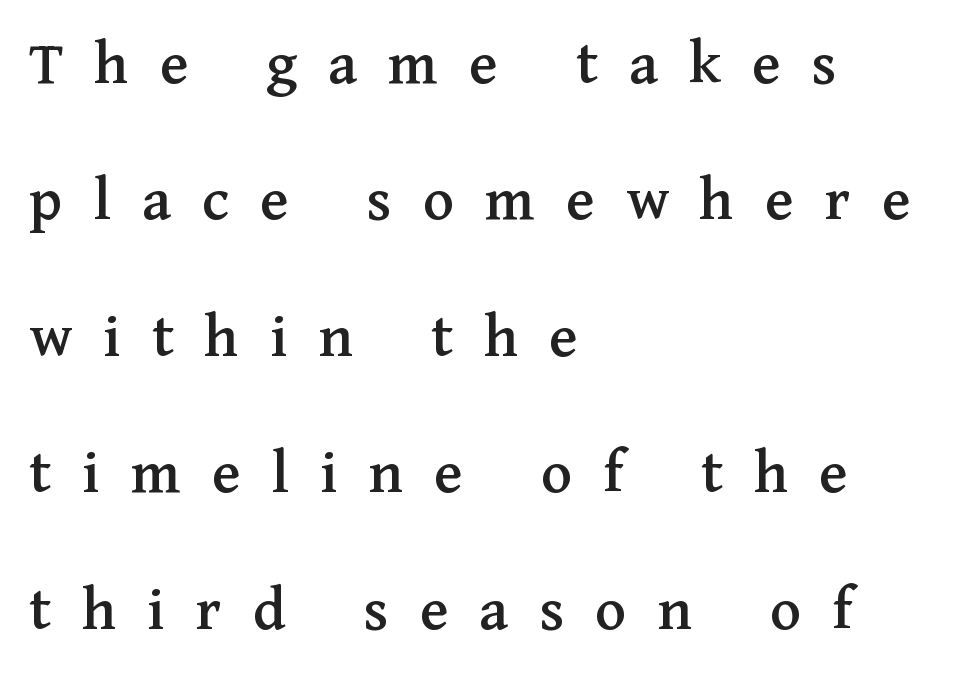
The image shows 65 px serif type, upright; set left-aligned, loose line spacing (2.1x), unusually wide letter spacing (+0.48 em), not underlined; medium stroke contrast and a medium x-height.
